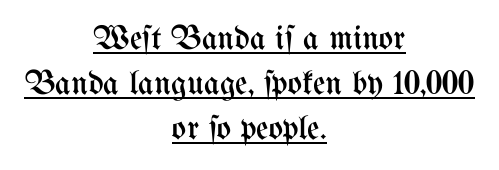
The image shows 34 px regular-weight, condensed type, upright; set centered, normal line spacing (1.32x), normal letter spacing, underlined; medium stroke contrast and a medium x-height.
